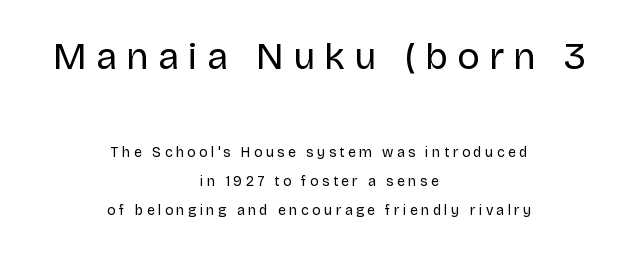
Quick note: not italic, upright. Large over small — that's the arrangement of the two blocks here. Note the varied advance widths — an 'i' is clearly narrower than an 'm'. Alignment: centered. Letters have the restrained weight of plain body copy at most. Each new line begins a long way beneath the previous one.
